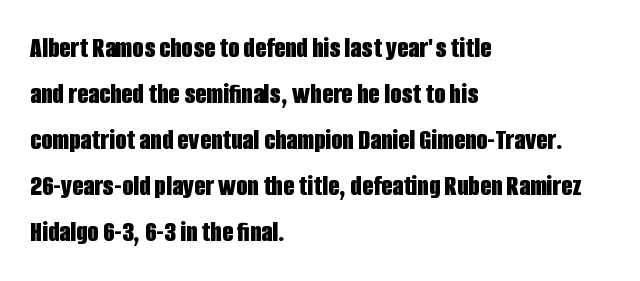
The image shows 29 px bold, condensed sans-serif type, upright; set left-aligned, normal line spacing (1.59x), normal letter spacing, not underlined; low stroke contrast and a large x-height.
